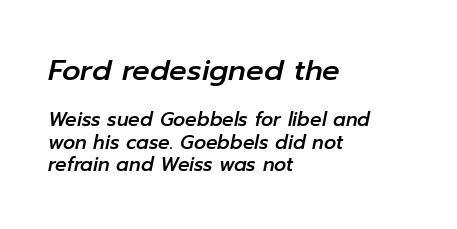
Style check: oblique. Here the designer chose a conventional face with non-uniform glyph widths. Glyph-to-glyph distance matches everyday printed text. The area under the type is left untouched. Between these two stacked blocks, the higher one wins on size. If you drew a ruler down the left edge, every line would touch it.
